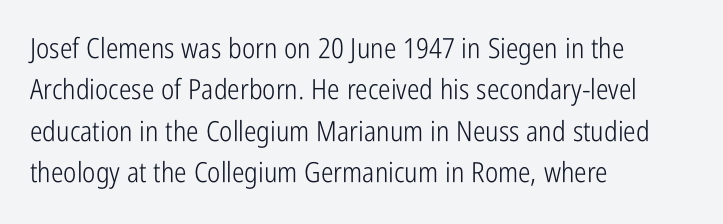
Type style note: lacks serifs. Upright lettering throughout. Which margin do the lines hug? The left one — the right edge is uneven. Heaviness? Minimal to ordinary, like unemphasized prose. A typesetter would call this proportional, since set widths differ per character.
